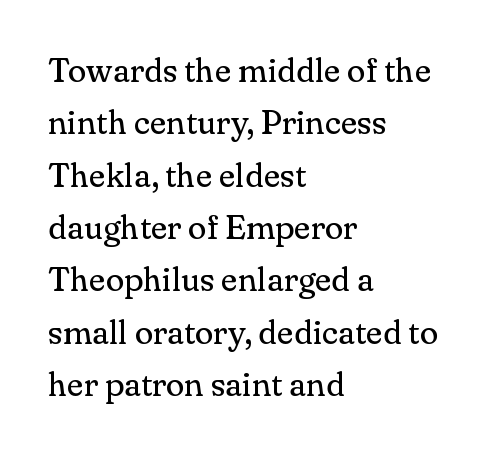
The image shows 34 px regular-weight serif type, upright; set left-aligned, normal line spacing (1.54x), normal letter spacing, not underlined; medium stroke contrast and a small x-height.
